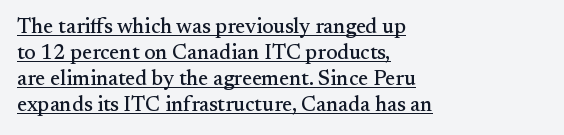
A student would call this left alignment; a typographer would say flush left, rag right. A typographer would call this underscored text. Does the lettering tilt? It doesn't — this is upright. The passage shown has conventional tracking throughout.
